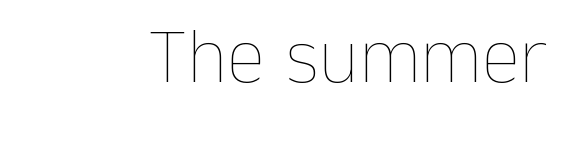
{"italic": "no", "bold": "no", "weight": "thin", "width": "normal", "stroke_contrast": "low", "x_height": "medium", "monospaced": "no", "underline": "no", "letter_spacing": "normal", "letter_spacing_em": 0.0, "glyph_px": 78}
